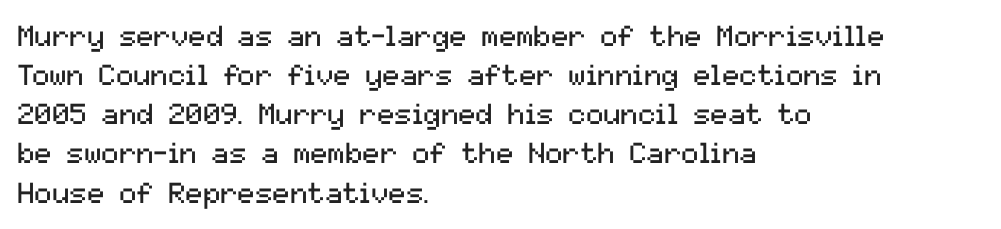
Note: no serifs on the glyphs. Every character sits straight up, as roman type does. This reads as an unemphasized weight, regular at the heaviest. Beneath every word, the page is bare.
